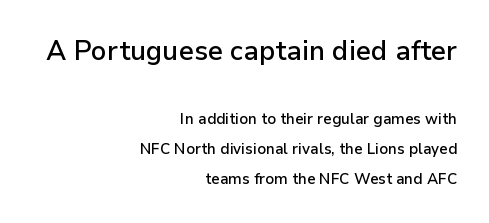
Summary of weight: moderately heavy, a semibold. Scale decreases going downward across the two blocks. Do the letters lean? They stand straight. What stands out about the letter spacing? Nothing — it is the standard amount.
